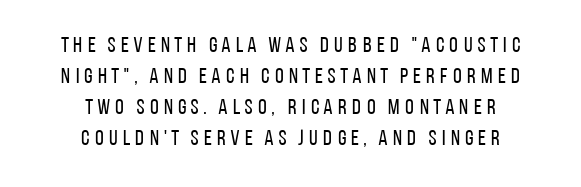
Neither beginnings nor endings align; midpoints do. Unlike italic type, these characters show no tilt at all. No word sits above an underline. The lines sit at an ordinary, default distance from one another.
